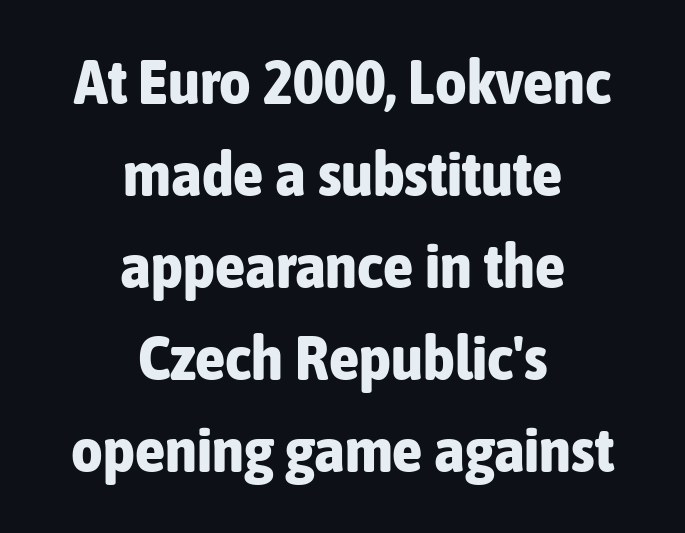
The image shows 61 px bold, condensed sans-serif type, upright; set centered, normal line spacing (1.51x), normal letter spacing, not underlined; low stroke contrast and a medium x-height.
